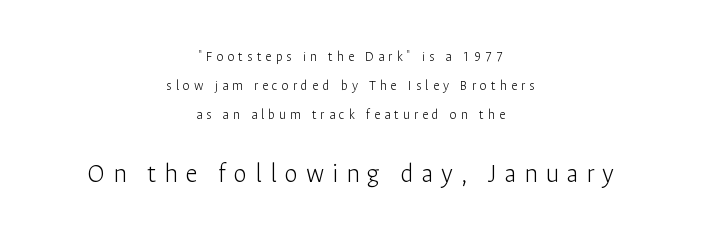
Upright lettering throughout. Honestly, there is no underline to notice here at all. Character size in the trailing block exceeds that of the leading block. Look at the tracking — it's clearly loosened, letters drifting apart. Casual observation: everything's sitting right in the middle.
